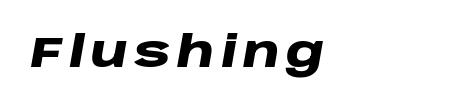
Anything drawn beneath the words? Only blank space. Is the type slanted? Yes — the strokes lean at a clear angle. Think of a printed novel: that variable character pitch is what you see here. Strokes here are thick enough to call this a true bold.
